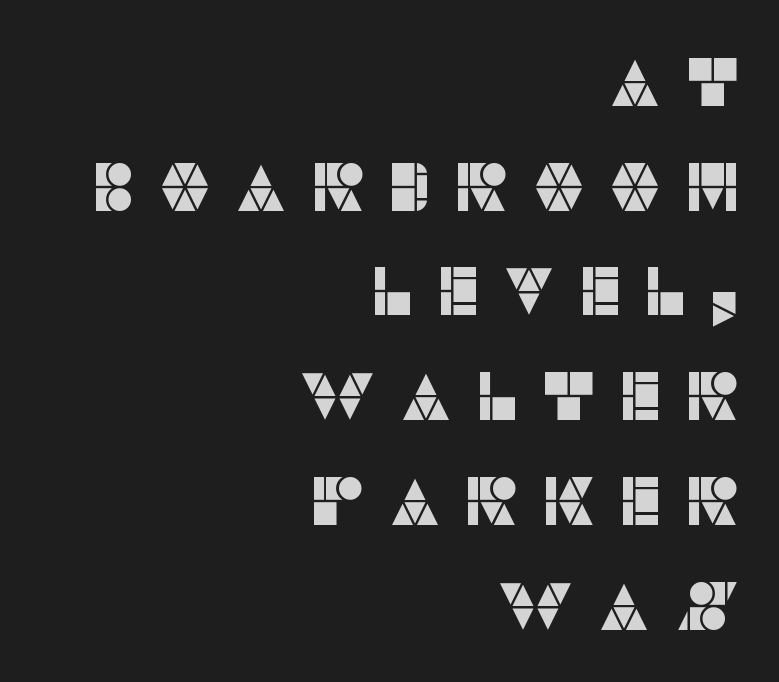
These lines are composed in type without serifs. Spacing verdict: proportional, widths tailored to each character. The glyphs are unaccompanied by any horizontal stroke below them. The paragraph shown leans on its right margin. The passage shown stacks its lines at a standard gap.
